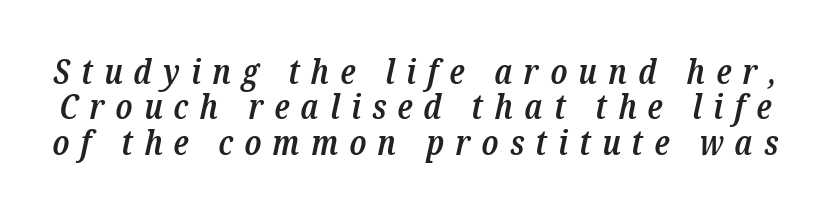
What stands out about the letter spacing? Its width — letters are far apart. Strokes here are thickened, but only to semibold level. Is this a sans? No — the strokes have serifs. Observe the lean: these are italic letterforms. Vertical spacing — tight. Note the varied advance widths — an 'i' is clearly narrower than an 'm'.
